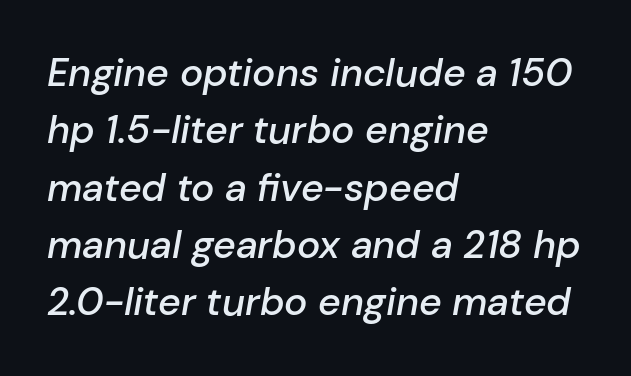
{"italic": "yes", "lean": "right", "slant_degrees": 10, "bold": "semi", "weight": "semibold", "width": "normal", "stroke_contrast": "low", "x_height": "medium", "monospaced": "no", "underline": "no", "align": "left", "line_spacing": "normal", "line_spacing_ratio": 1.47, "letter_spacing": "normal", "letter_spacing_em": 0.0, "glyph_px": 39}
